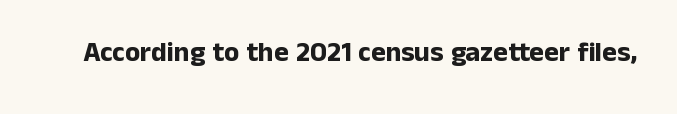
The passage shown is emphatically bold. Observe the ordinary spacing: letters are neighbours, not strangers. Spacing verdict: proportional, widths tailored to each character. The designer went with a sans here, leaving each stem footless. Rule under the text: the space is simply empty.
